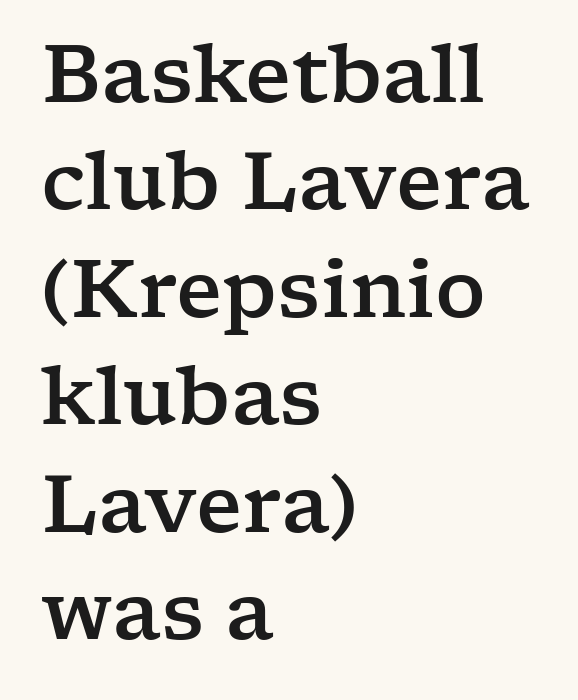
{"serif": "yes", "italic": "no", "width": "wide", "stroke_contrast": "low", "x_height": "medium", "monospaced": "no", "underline": "no", "align": "left", "line_spacing": "normal", "line_spacing_ratio": 1.36, "letter_spacing": "normal", "letter_spacing_em": 0.0, "glyph_px": 79}
